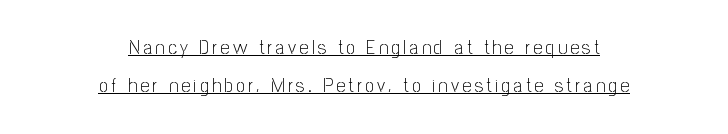
{"italic": "no", "bold": "no", "underline": "yes", "align": "center", "line_spacing_ratio": 1.88, "glyph_px": 20}
